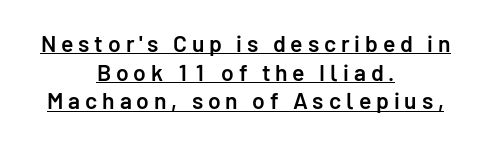
The designer left line spacing at the default. If you drew a line through each stem, it would be perfectly vertical. The characters look somewhat weighty, a semibold short of true bold. Someone cranked the tracking dial way up on this one. The lines are quadded center.
